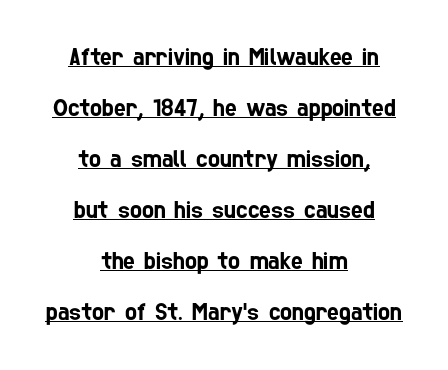
The image shows 25 px text type; set centered, loose line spacing (2.04x), normal letter spacing, underlined.
